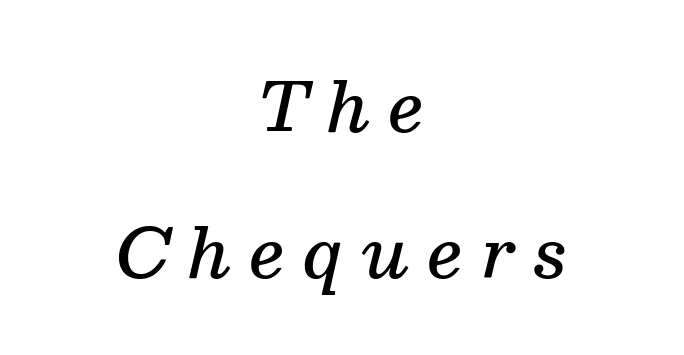
{"serif": "yes", "italic": "yes", "lean": "right", "slant_degrees": 13, "bold": "semi", "weight": "semibold", "width": "normal", "stroke_contrast": "medium", "x_height": "medium", "monospaced": "no", "underline": "no", "align": "center", "line_spacing": "loose", "line_spacing_ratio": 2.15, "letter_spacing": "wide", "letter_spacing_em": 0.27, "glyph_px": 68}
